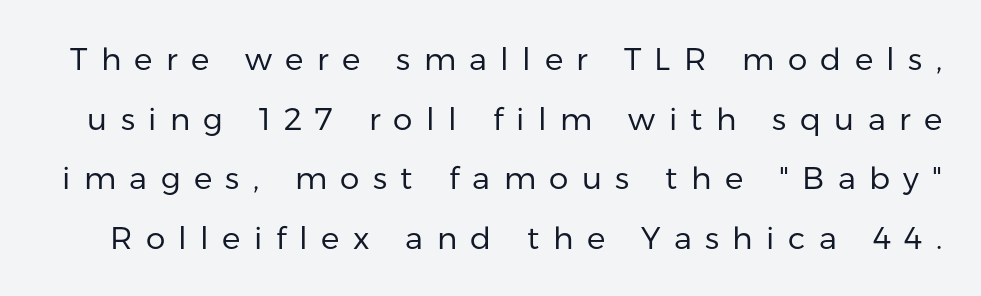
The type sits square on the baseline with zero lean. Varying glyph widths throughout — classic text-font behaviour. Think standard paragraph weight, or any step lighter than that. In terms of letterspacing, this is a distinctly airy, spread setting. What kind of face is this? One without serifs — a sans. Clear beneath every line of the passage.
